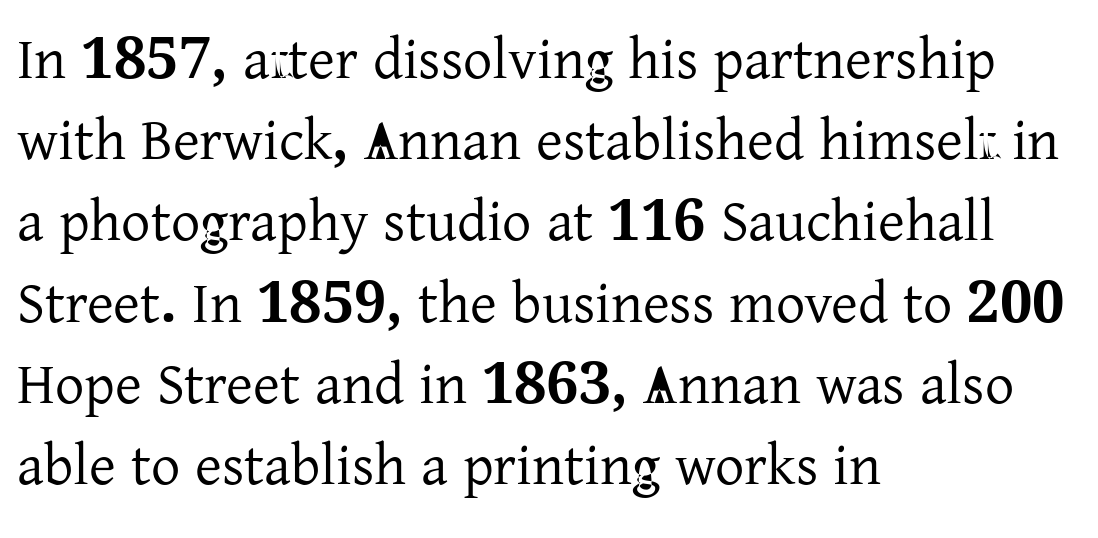
{"serif": "yes", "italic": "no", "width": "normal", "stroke_contrast": "low", "x_height": "medium", "monospaced": "no", "underline": "no", "align": "left", "line_spacing": "normal", "line_spacing_ratio": 1.4, "letter_spacing": "normal", "letter_spacing_em": 0.0, "glyph_px": 58}
